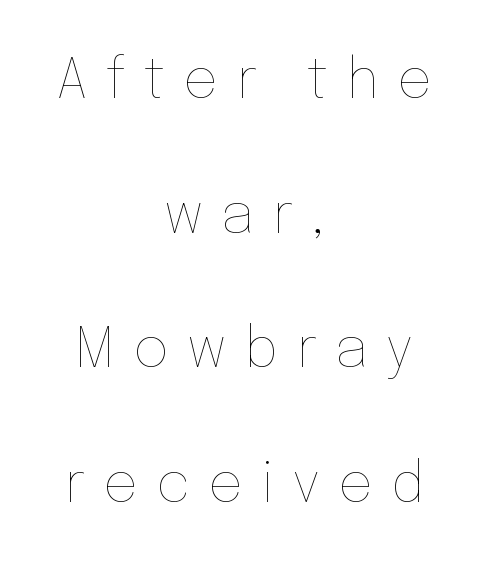
A student would call this center alignment; a typographer would say set centered. The letterforms sit at book weight or below. You could only call the tracking loose — the letters float apart. The space directly below the letters is spotless. Looks like regular typesetting: each glyph gets only the width it needs. The letters stand straight up with perfectly vertical stems.
